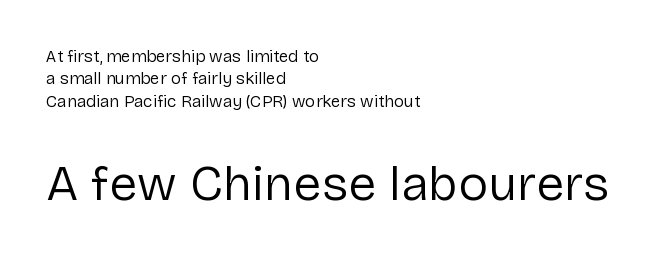
{"serif": "no", "italic": "no", "bold": "no", "weight": "regular", "width": "normal", "stroke_contrast": "low", "x_height": "medium", "monospaced": "no", "underline": "no", "align": "left", "line_spacing": "normal", "line_spacing_ratio": 1.32, "letter_spacing": "normal", "letter_spacing_em": 0.0, "larger_block": "second", "size_ratio": 2.94, "glyph_px": 50}
